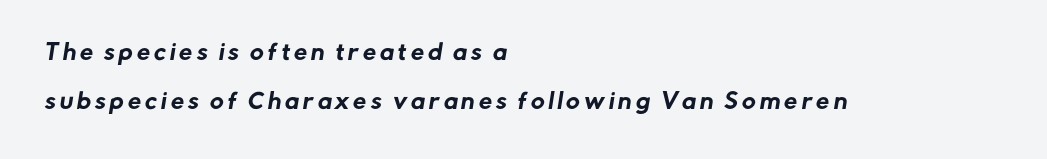
The image shows 21 px text type; set left-aligned, loose line spacing (2.33x), not underlined.
